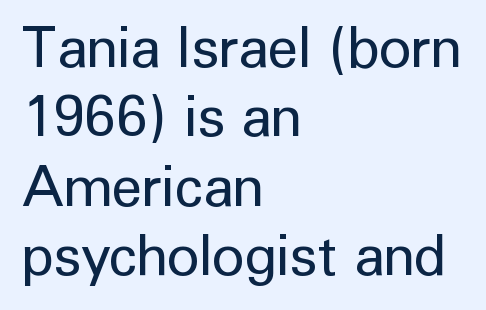
The image shows 56 px regular-weight sans-serif type, upright; set left-aligned, line spacing 1.24x, normal letter spacing, not underlined; low stroke contrast and a medium x-height.
